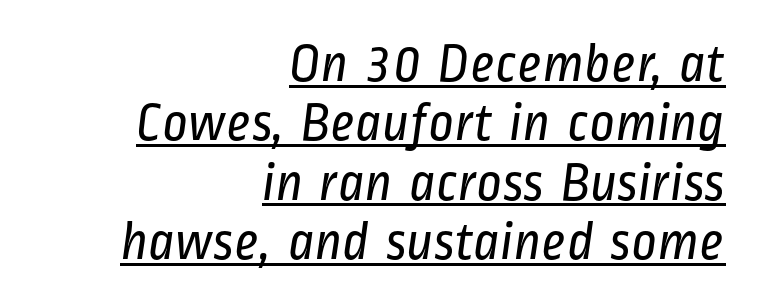
Q: Is the text bold? A: No.
Q: Is the typeface a serif or a sans-serif typeface? A: Sans-serif.
Q: Is the text underlined? A: Yes.
Q: How is the paragraph aligned? A: Right-aligned.
Q: Is the spacing between letters normal or unusually wide? A: Normal.
Q: Is the spacing between lines tight, normal or loose? A: Tight.
Q: Width (condensed, normal, or wide)? A: Condensed.
Q: Stroke contrast? A: Low.
Q: x-height? A: Medium.
Q: Monospaced? A: No.
